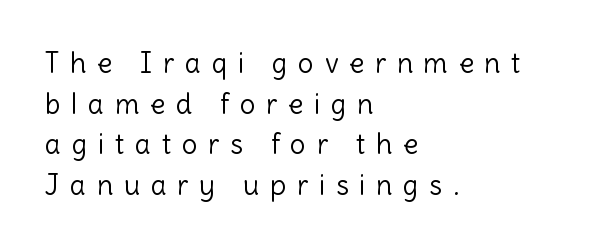
The image shows 28 px light sans-serif type, upright; set left-aligned, normal line spacing (1.45x), unusually wide letter spacing (+0.38 em), not underlined; a medium x-height.
